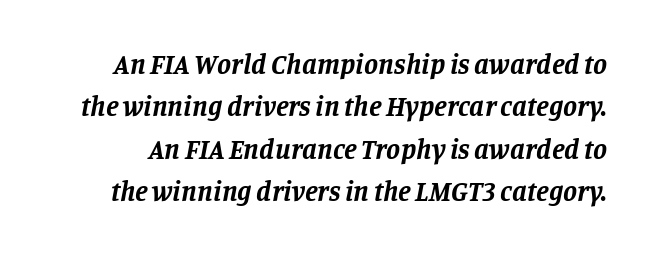
Q: Is the text bold? A: Yes.
Q: Is the text italic (slanted)? A: Yes, it leans right by about 11 degrees.
Q: Is the typeface a serif or a sans-serif typeface? A: Serif.
Q: Is the text underlined? A: No.
Q: Is the spacing between letters normal or unusually wide? A: Normal.
Q: Is the spacing between lines tight, normal or loose? A: Normal.
Q: Width (condensed, normal, or wide)? A: Normal.
Q: Stroke contrast? A: Low.
Q: x-height? A: Large.
Q: Monospaced? A: No.
